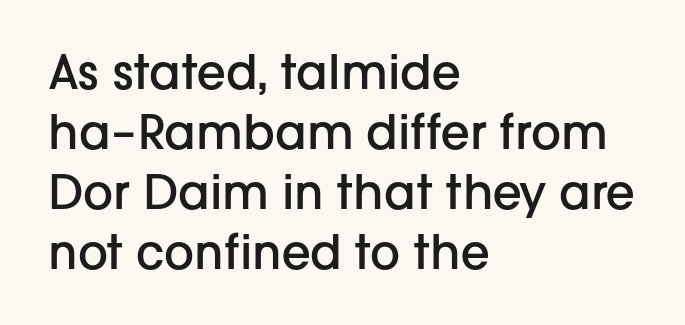
{"serif": "no", "italic": "no", "bold": "semi", "weight": "semibold", "width": "normal", "stroke_contrast": "low", "x_height": "medium", "monospaced": "no", "underline": "no", "align": "left", "line_spacing": "normal", "line_spacing_ratio": 1.28, "letter_spacing": "normal", "letter_spacing_em": 0.0, "glyph_px": 47}
